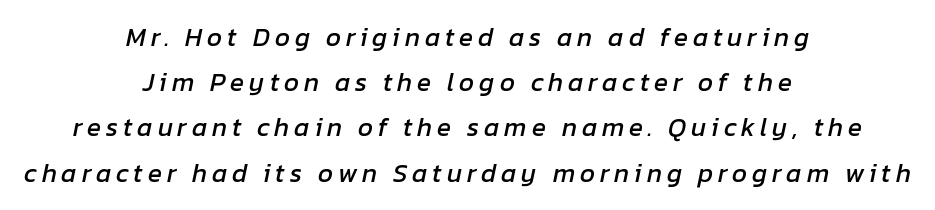
{"italic": "yes", "lean": "right", "slant_degrees": 12, "underline": "no", "align": "center", "line_spacing_ratio": 1.74, "glyph_px": 26}
